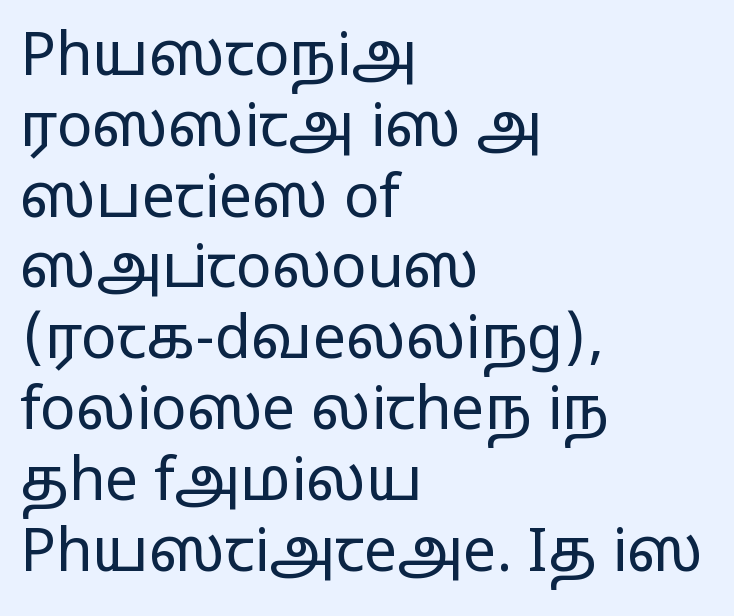
The image shows 59 px regular-weight, wide sans-serif type, upright; set left-aligned, line spacing 1.2x, normal letter spacing, not underlined; low stroke contrast and a medium x-height.
